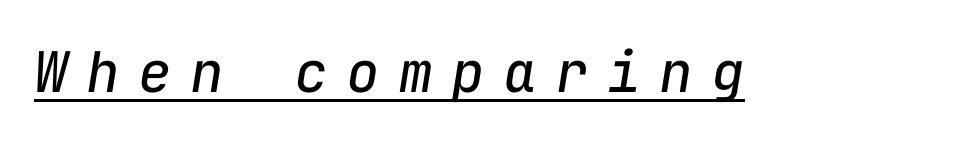
{"italic": "yes", "lean": "right", "slant_degrees": 9, "bold": "no", "weight": "regular", "width": "normal", "stroke_contrast": "low", "x_height": "medium", "monospaced": "yes", "underline": "yes", "letter_spacing": "wide", "letter_spacing_em": 0.33, "glyph_px": 56}
